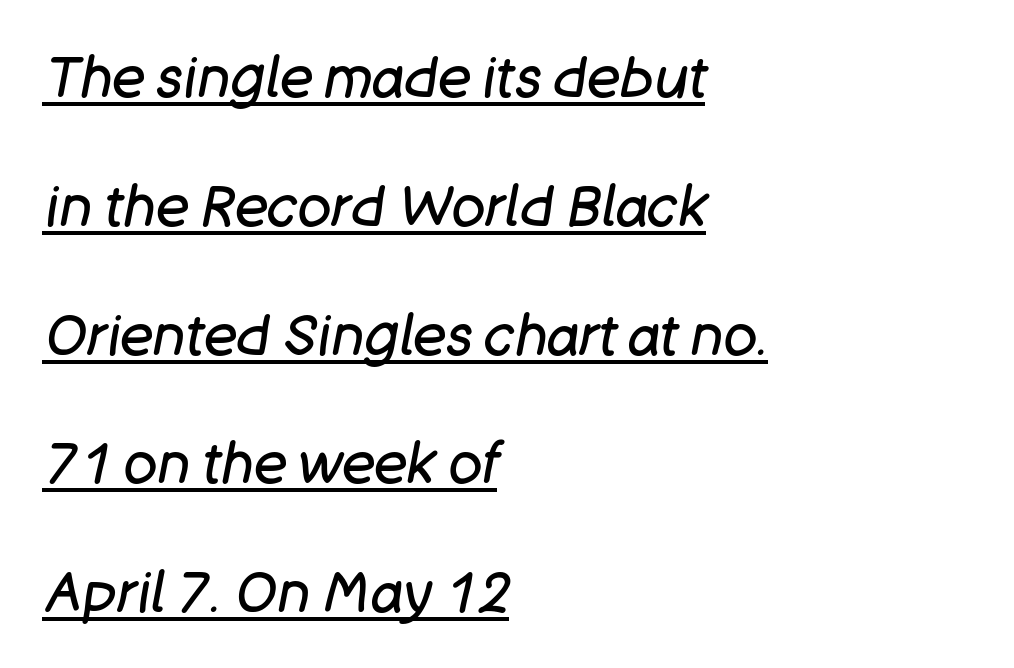
Q: Is the text bold? A: No.
Q: Is the text italic (slanted)? A: Yes, it leans right by about 11 degrees.
Q: Is the text underlined? A: Yes.
Q: How is the paragraph aligned? A: Left-aligned.
Q: Is the spacing between letters normal or unusually wide? A: Normal.
Q: Is the spacing between lines tight, normal or loose? A: Loose.
Q: Width (condensed, normal, or wide)? A: Normal.
Q: Stroke contrast? A: Low.
Q: x-height? A: Large.
Q: Monospaced? A: No.
